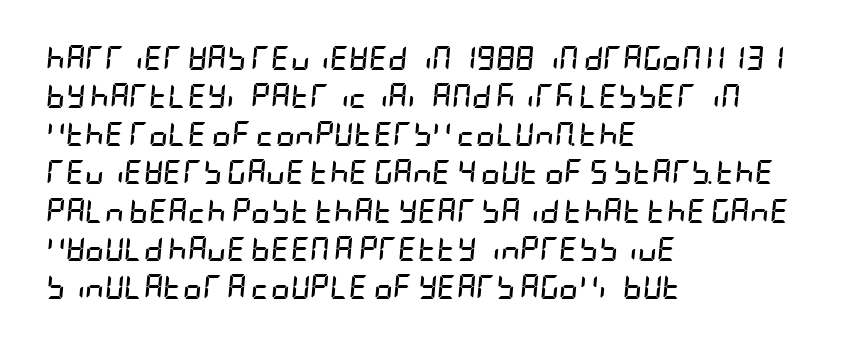
{"italic": "yes", "lean": "right", "slant_degrees": 5, "bold": "yes", "underline": "no", "align": "left", "line_spacing": "normal", "line_spacing_ratio": 1.59, "letter_spacing": "normal", "letter_spacing_em": 0.0, "glyph_px": 24}
